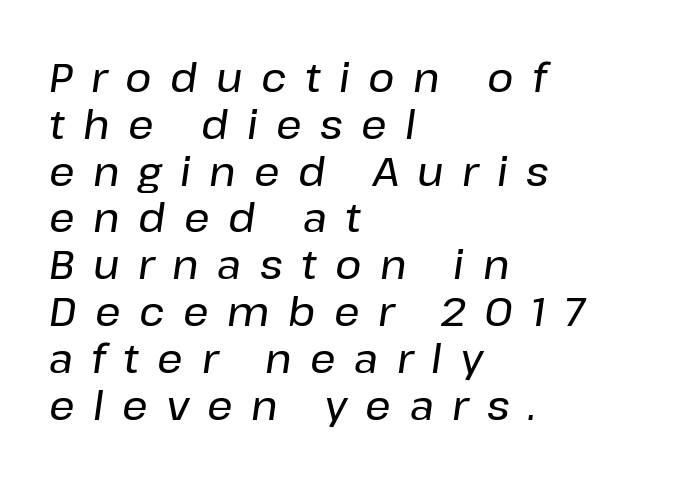
The image shows 40 px text type, italic (leaning right); set left-aligned, line spacing 1.17x, unusually wide letter spacing (+0.46 em), not underlined; low stroke contrast and a medium x-height.
